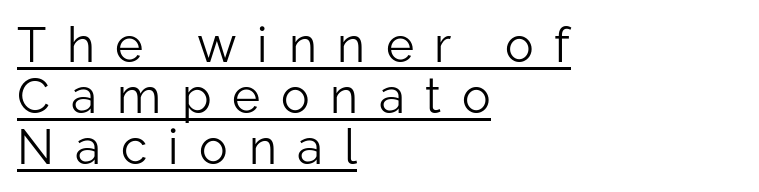
Nothing sits at the stroke ends, so this counts as sans-serif. The lines are quadded left. How would I describe the line gaps? Narrow and economical. The type sits square on the baseline with zero lean. Decoration check: the copy is underlined. A typesetter would call this proportional, since set widths differ per character.
